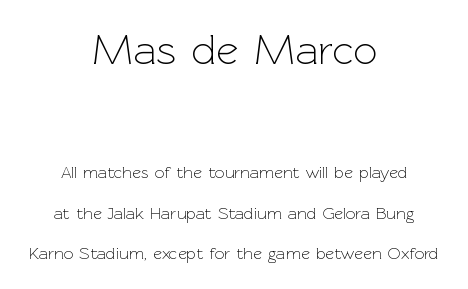
Q: Is the text bold? A: No.
Q: Is the text italic (slanted)? A: No, it is upright.
Q: Is the typeface a serif or a sans-serif typeface? A: Sans-serif.
Q: Is the text underlined? A: No.
Q: How is the paragraph aligned? A: Centered.
Q: Is the spacing between letters normal or unusually wide? A: Normal.
Q: Is the spacing between lines tight, normal or loose? A: Loose.
Q: Which block of text is set in a larger size, the first (top) or the second (bottom)? A: The first (top) one.
Q: Width (condensed, normal, or wide)? A: Normal.
Q: x-height? A: Medium.
Q: Monospaced? A: No.
